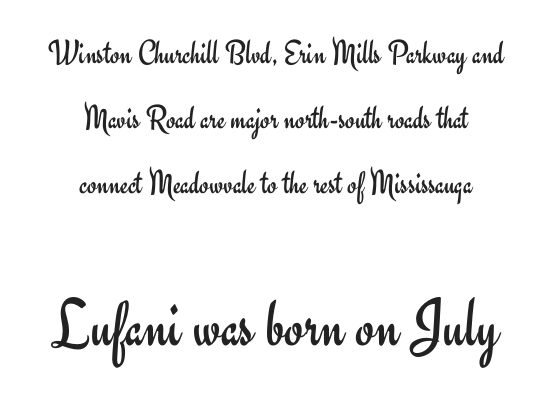
A centered setting, common on invitations and titles, is used for this passage. The zone under the glyphs is completely vacant. Students, note that the glyphs here touch the page at normal intervals. This reads as an unemphasized weight, regular at the heaviest. This sample has the flowing, uneven cadence of proportional lettering.
